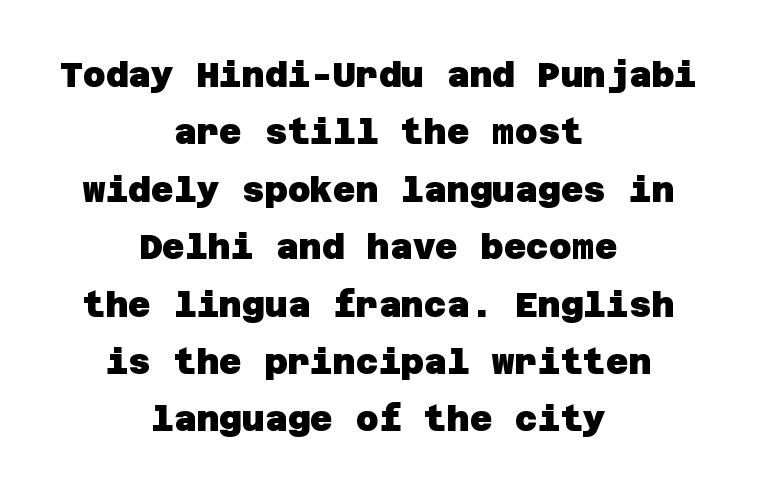
The image shows 35 px heavy sans-serif type; set centered, normal line spacing (1.64x), normal letter spacing, not underlined; low stroke contrast and a large x-height.
